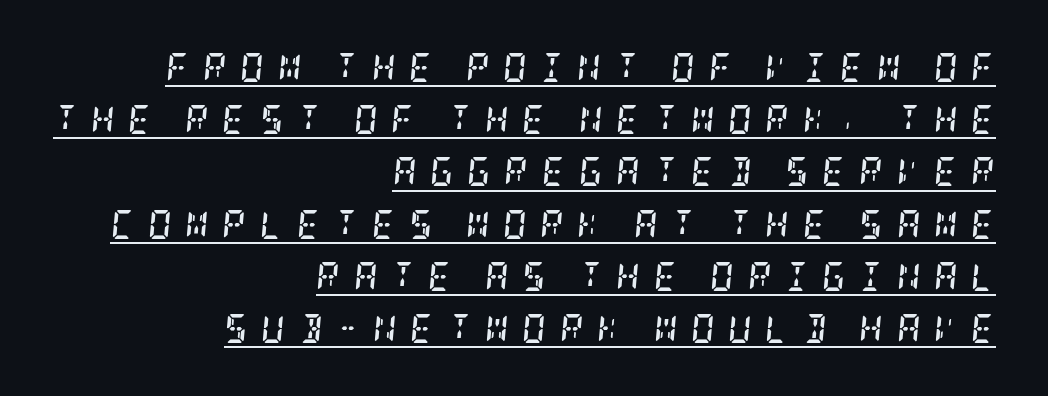
The image shows 29 px semibold, condensed serif type, italic (leaning right); set right-aligned, line spacing 1.8x, unusually wide letter spacing (+0.47 em), underlined; low stroke contrast and a large x-height.
